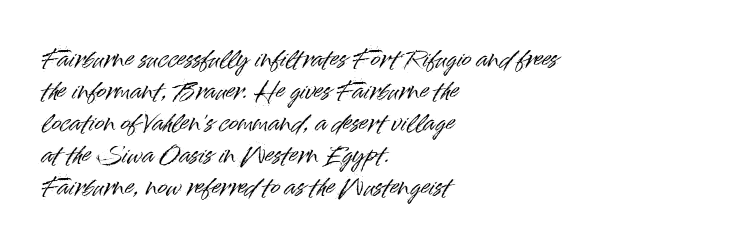
Q: Is the text italic (slanted)? A: Yes.
Q: Is the text underlined? A: No.
Q: How is the paragraph aligned? A: Left-aligned.
Q: Is the spacing between letters normal or unusually wide? A: Normal.
Q: Is the spacing between lines tight, normal or loose? A: Normal.
